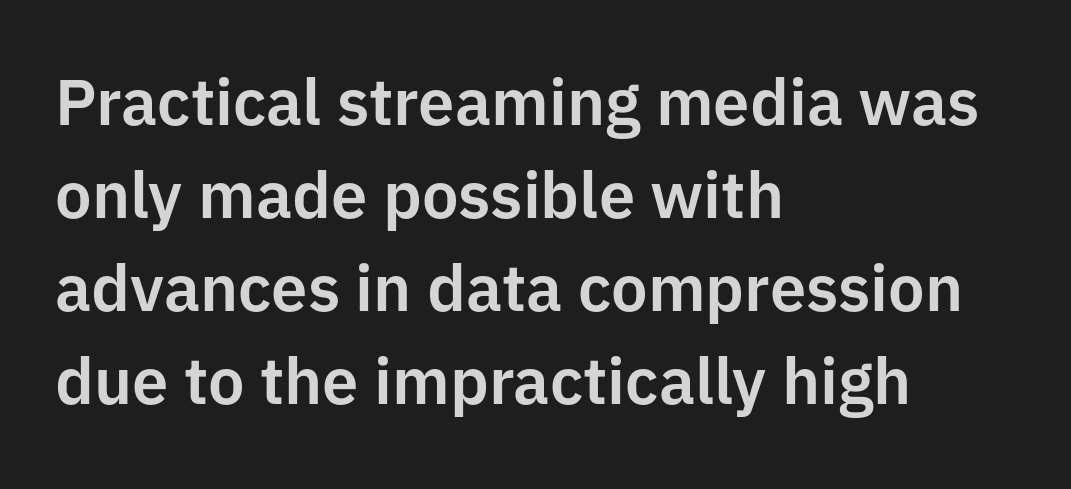
The image shows 65 px sans-serif type, upright; set left-aligned, normal line spacing (1.43x), normal letter spacing, not underlined; low stroke contrast and a medium x-height.
